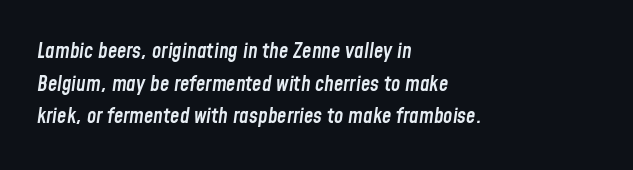
Underline: absent. Look at the stroke-to-counter ratio: somewhat heavy, a semibold. The face used here has a pronounced slope to its letters. The gaps between neighbouring characters are ordinary and unremarkable.
